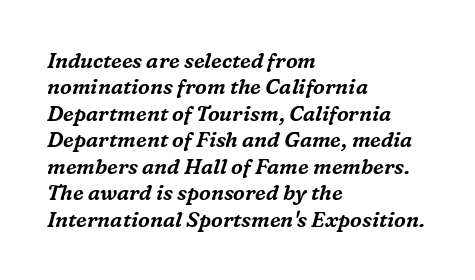
{"italic": "yes", "lean": "right", "slant_degrees": 16, "underline": "no", "align": "left", "line_spacing": "normal", "line_spacing_ratio": 1.26, "letter_spacing": "normal", "letter_spacing_em": 0.0, "glyph_px": 21}
